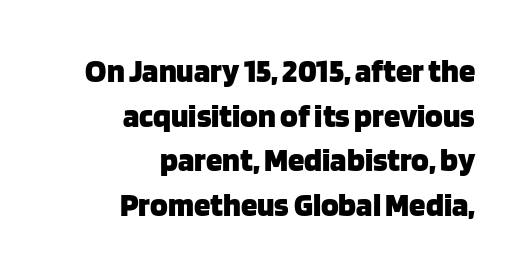
The type sits square on the baseline with zero lean. This rendering employs a face without finishing strokes, i.e., a sans-serif. Character widths vary here, with narrow letters taking less room than wide ones. The letters sit at their default tracking, neither squeezed nor spread. Unmarked baselines from the first word to the last. A normal amount of white space separates one row of letters from the next.
